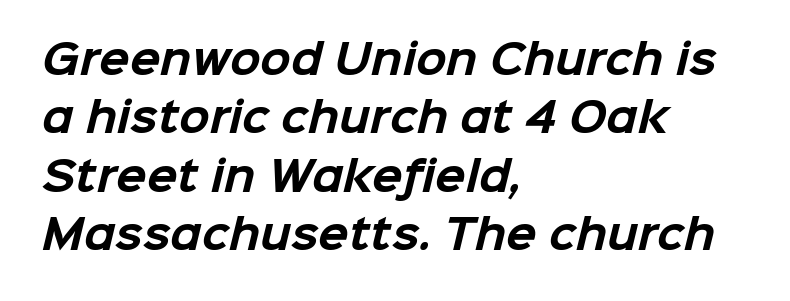
{"serif": "no", "bold": "yes", "weight": "bold", "width": "normal", "stroke_contrast": "low", "x_height": "medium", "monospaced": "no", "underline": "no", "align": "left", "line_spacing": "normal", "line_spacing_ratio": 1.46, "letter_spacing": "normal", "letter_spacing_em": 0.0, "glyph_px": 40}
